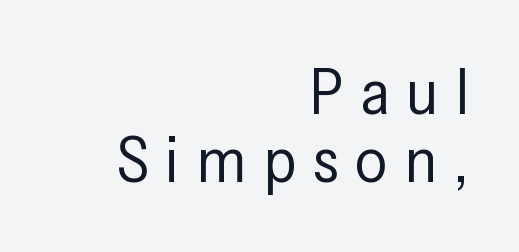
The face used here is proportionally spaced, like ordinary book or web type. The designer went with a sans here, leaving each stem footless. The text block is weighted toward the right margin, trailing off unevenly leftward. If you measured baseline to baseline, you'd find a short distance. Ascenders rise straight up at ninety degrees.
